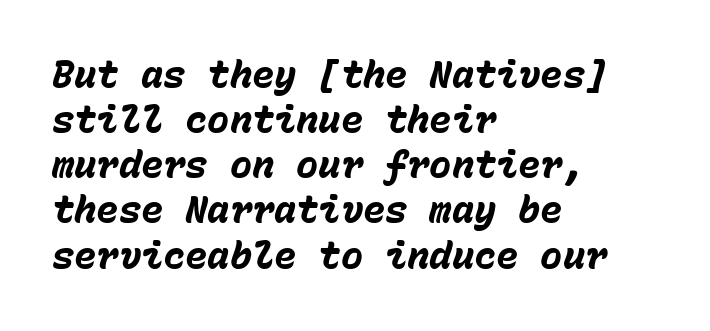
{"italic": "yes", "lean": "right", "slant_degrees": 15, "bold": "yes", "weight": "heavy", "width": "normal", "stroke_contrast": "low", "x_height": "medium", "monospaced": "yes", "underline": "no", "align": "left", "line_spacing_ratio": 1.22, "letter_spacing": "normal", "letter_spacing_em": 0.0, "glyph_px": 37}
